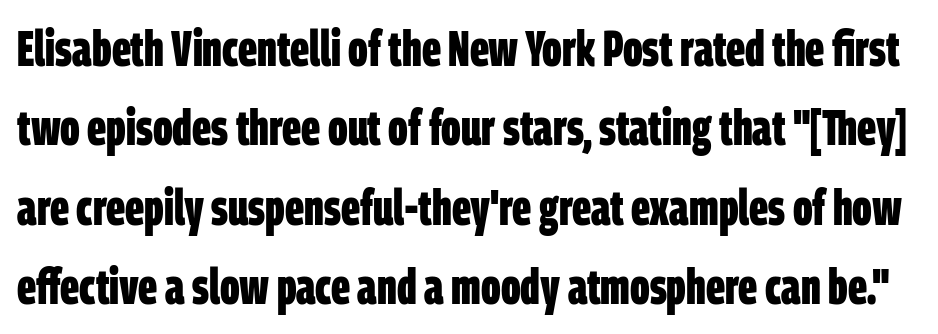
{"serif": "no", "bold": "yes", "weight": "bold", "width": "condensed", "stroke_contrast": "low", "x_height": "large", "monospaced": "no", "underline": "no", "line_spacing": "normal", "line_spacing_ratio": 1.59, "letter_spacing": "normal", "letter_spacing_em": 0.0, "glyph_px": 50}
